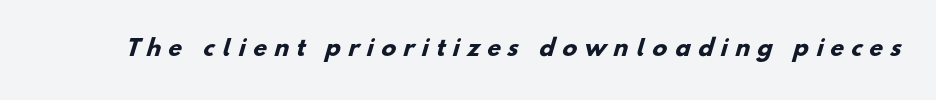
Here the glyphs are tracked loosely, breaking word shapes into spaced letters. Its strokes are broad and dark, the hallmark of bold type. Just letters on the line, the space beneath them empty.
